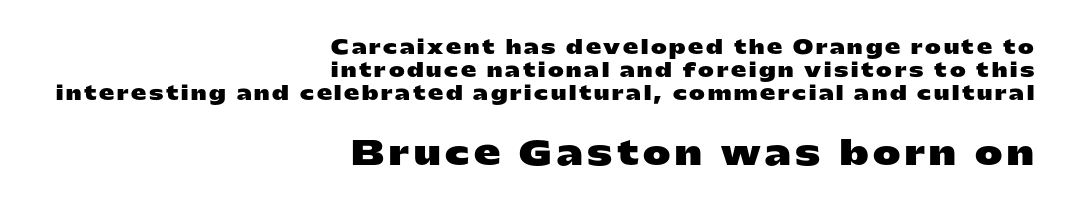
The face used here is proportionally spaced, like ordinary book or web type. The face used here has the dense, thick strokes of a bold. Tall strokes in this sample are plumb rather than angled. The typeface chosen for these lines omits serifs. Of the two passages, the one underneath uses the larger point size.
